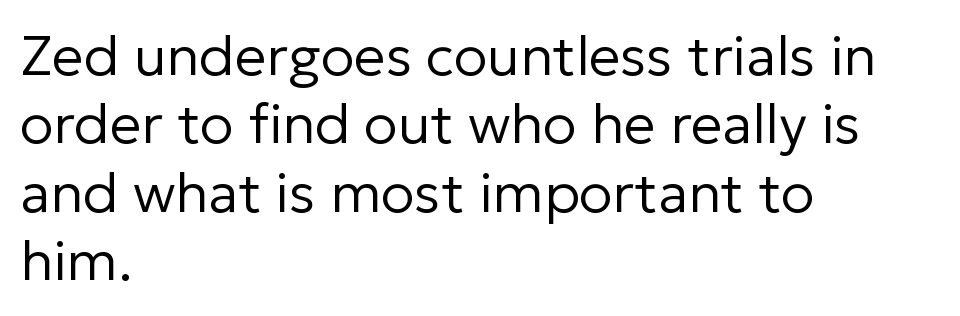
Q: Is the text bold? A: No.
Q: Is the text italic (slanted)? A: No, it is upright.
Q: Is the typeface a serif or a sans-serif typeface? A: Sans-serif.
Q: Is the text underlined? A: No.
Q: How is the paragraph aligned? A: Left-aligned.
Q: Is the spacing between letters normal or unusually wide? A: Normal.
Q: Width (condensed, normal, or wide)? A: Normal.
Q: Stroke contrast? A: Low.
Q: x-height? A: Medium.
Q: Monospaced? A: No.
